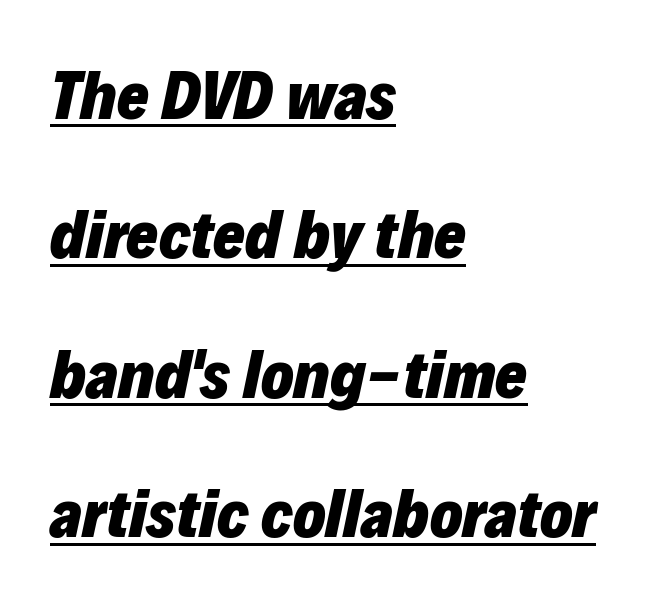
The image shows 68 px heavy type, italic (leaning right); set left-aligned, loose line spacing (2.05x), normal letter spacing, underlined; low stroke contrast and a medium x-height.
